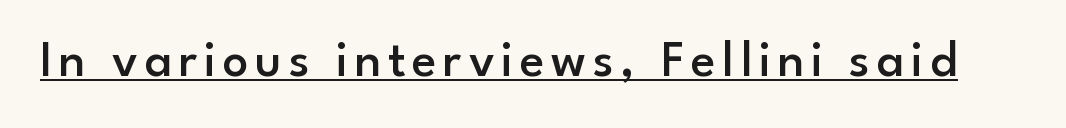
Type style note: lacks serifs. You can tell it's not italic because the verticals are truly vertical. Each letter keeps its own natural width here, so spacing adapts to shape. You can see a thin bar hugging the bottom of the glyphs. Semibold letterforms, between regular and bold.
